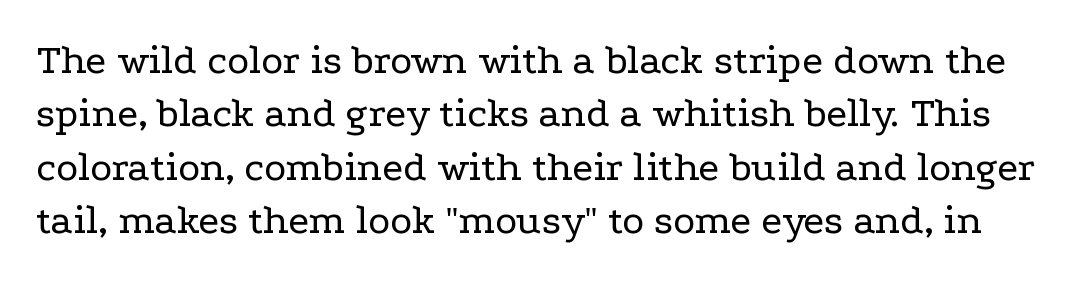
The image shows 42 px regular-weight, wide serif type, upright; set normal line spacing (1.27x), normal letter spacing, not underlined; low stroke contrast and a medium x-height.
